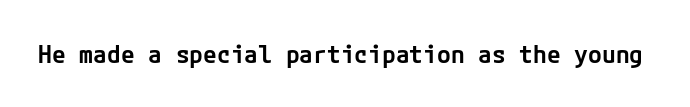
Q: Is the text bold? A: Semi-bold.
Q: Is the text italic (slanted)? A: No, it is upright.
Q: Is the text underlined? A: No.
Q: Is the spacing between letters normal or unusually wide? A: Normal.
